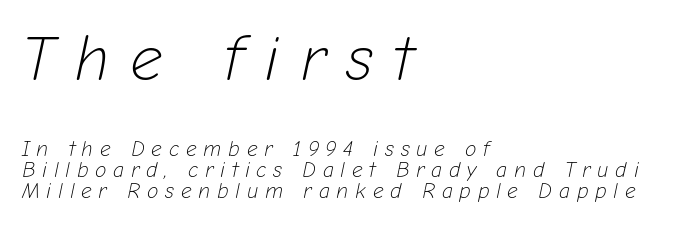
Observe the lean: these are italic letterforms. Here the first block reads like a headline and the second like body copy. The line texture is sparse and dotted thanks to wide tracking. Where is the straight margin? On the left. Words float on clear page, feet unadorned. The characters are drawn with everyday or finer stroke widths.
